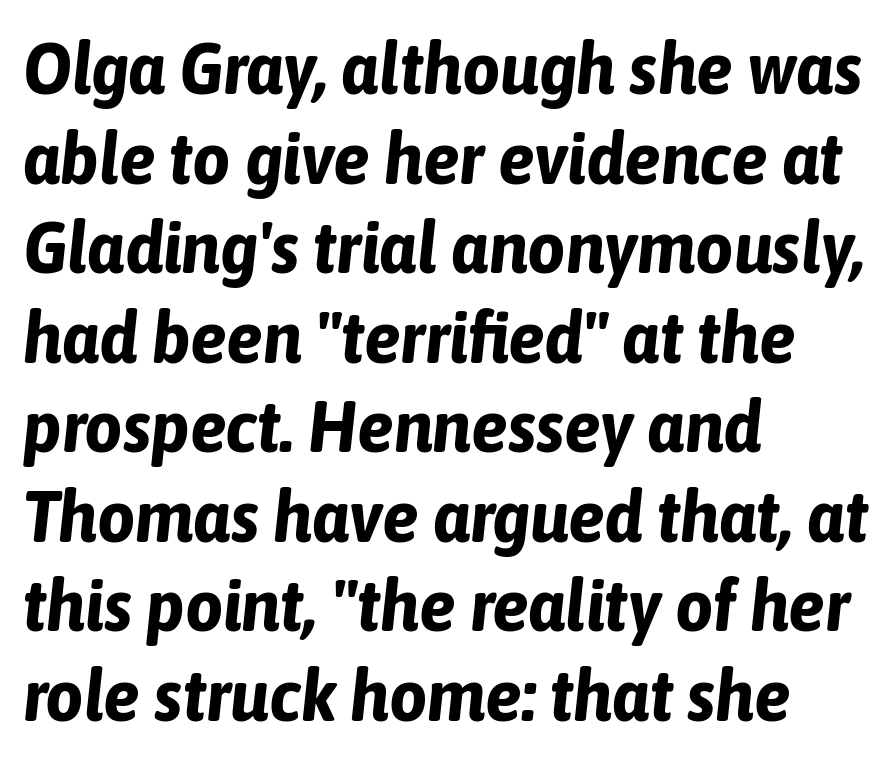
A typesetter would call this proportional, since set widths differ per character. In terms of weight, the rendering is a true, heavy bold. The passage shown is not underscored anywhere. The face used here has a pronounced slope to its letters.
